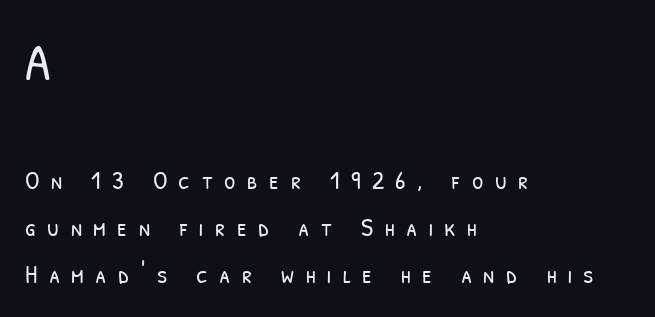
The image shows 52 px light, condensed sans-serif type; set left-aligned, line spacing 1.81x, unusually wide letter spacing (+0.44 em), not underlined; the first (top) block is 2.0x larger; low stroke contrast and a medium x-height.
